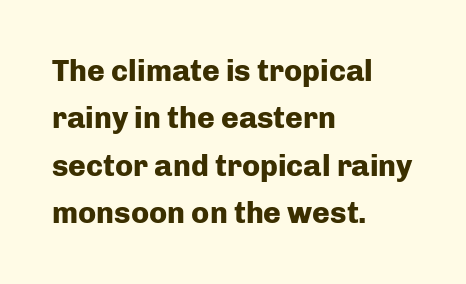
{"serif": "no", "italic": "no", "bold": "yes", "weight": "heavy", "width": "normal", "stroke_contrast": "low", "x_height": "medium", "monospaced": "no", "underline": "no", "align": "left", "line_spacing": "normal", "line_spacing_ratio": 1.58, "letter_spacing": "normal", "letter_spacing_em": 0.0, "glyph_px": 30}
